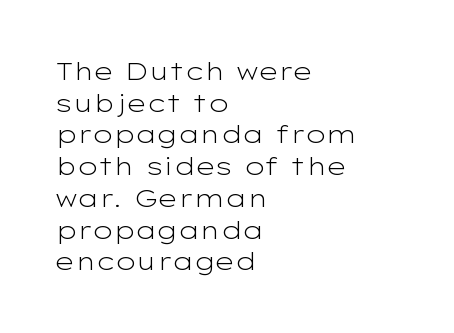
{"italic": "no", "bold": "no", "underline": "no", "align": "left", "line_spacing": "normal", "line_spacing_ratio": 1.27, "letter_spacing": "normal", "letter_spacing_em": 0.0, "glyph_px": 25}
